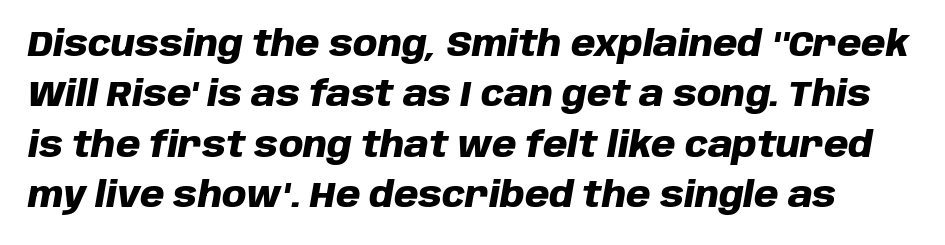
The image shows 35 px heavy type, italic (leaning right); set normal line spacing (1.44x), normal letter spacing, not underlined; low stroke contrast and a large x-height.
